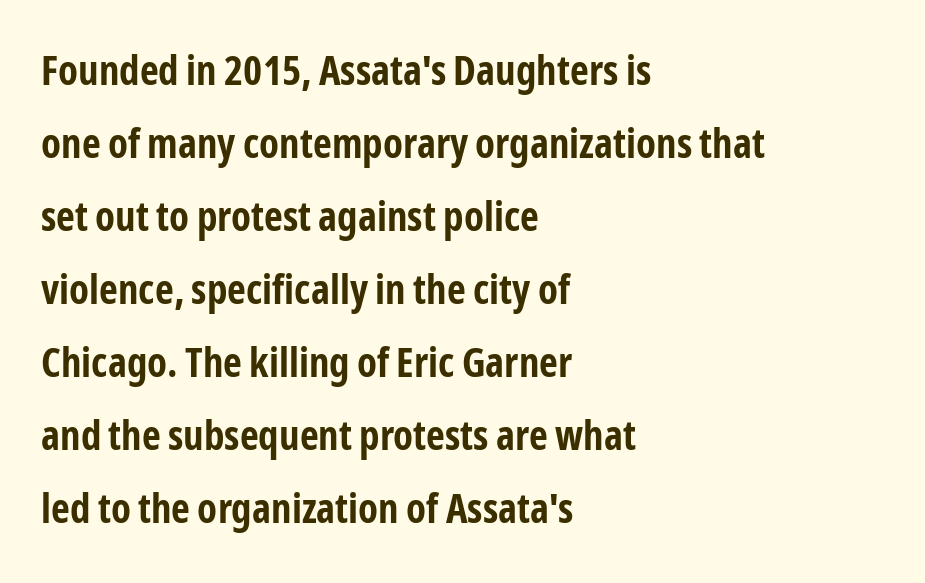
Thick stems and heavy bowls — unmistakably bold. A typesetter would label this face a sans. Here the designer chose a conventional face with non-uniform glyph widths. Designer's note — italics off, roman on. Horizontally, the lines are justified to the leading edge only.
